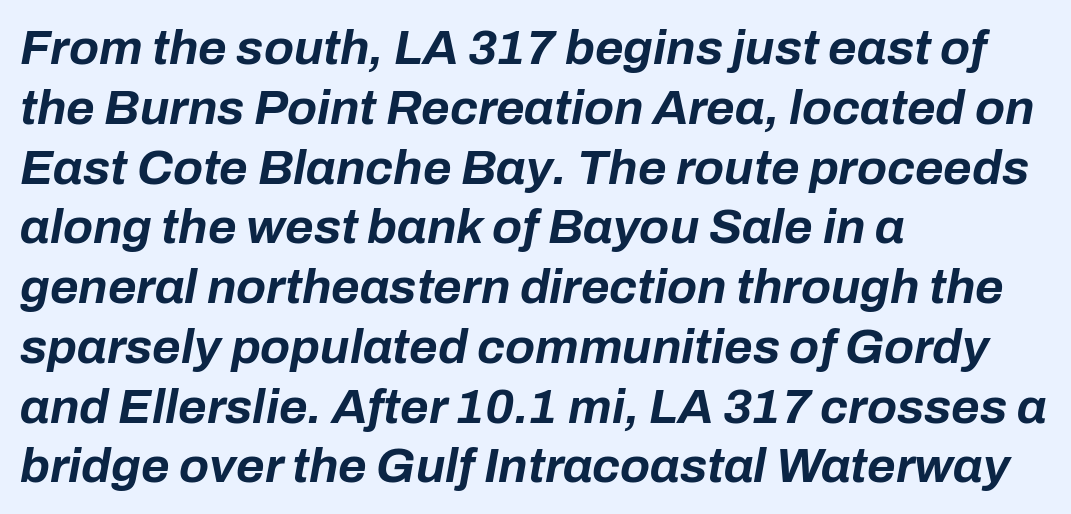
The passage shown is typed in a proportional face where columns would drift. A bare baseline throughout the passage. Glyph-to-glyph distance matches everyday printed text. Layout note: lines flush left. The rendering applies a slant to the glyphs.
